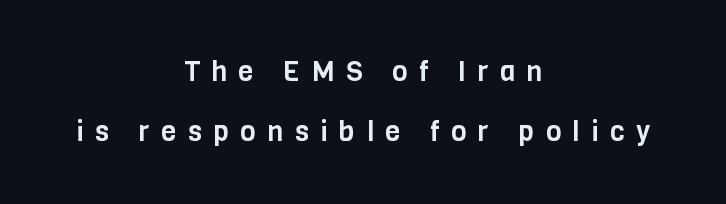
The image shows 28 px condensed sans-serif type, upright; set centered, loose line spacing (2.16x), unusually wide letter spacing (+0.41 em), not underlined; low stroke contrast and a large x-height.
